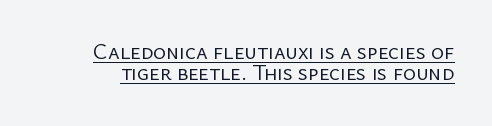
The image shows 22 px text type, upright; set tight line spacing (0.96x), normal letter spacing, underlined.
